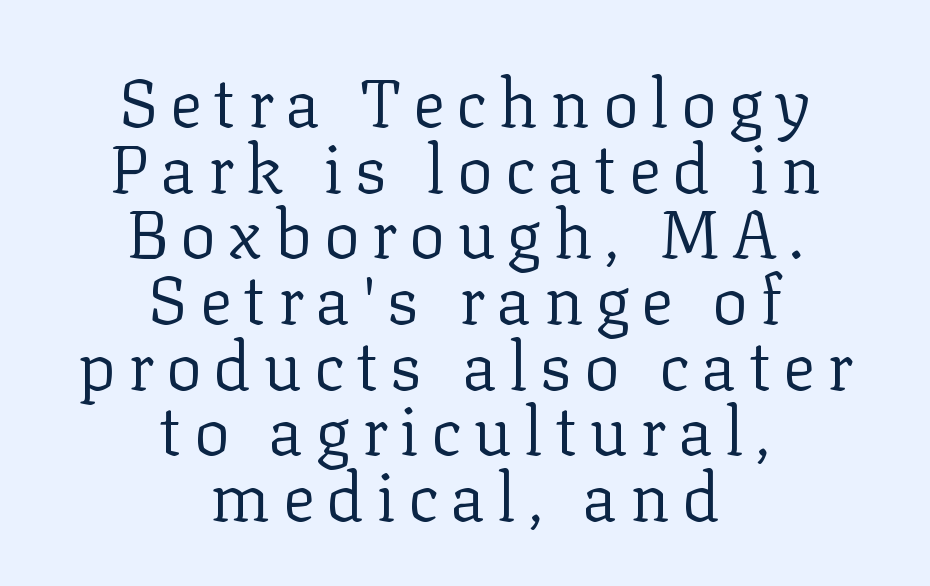
Q: Is the text bold? A: No.
Q: Is the text italic (slanted)? A: No, it is upright.
Q: Is the typeface a serif or a sans-serif typeface? A: Serif.
Q: Is the text underlined? A: No.
Q: How is the paragraph aligned? A: Centered.
Q: Is the spacing between lines tight, normal or loose? A: Tight.
Q: Width (condensed, normal, or wide)? A: Normal.
Q: Stroke contrast? A: Low.
Q: x-height? A: Medium.
Q: Monospaced? A: No.
